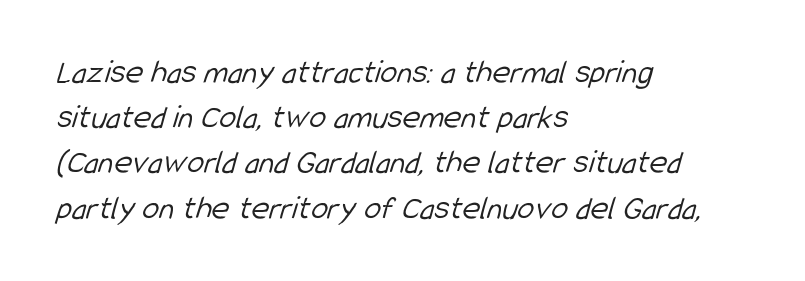
The image shows 34 px light, condensed sans-serif type; set left-aligned, normal line spacing (1.33x), normal letter spacing, not underlined; low stroke contrast and a medium x-height.
